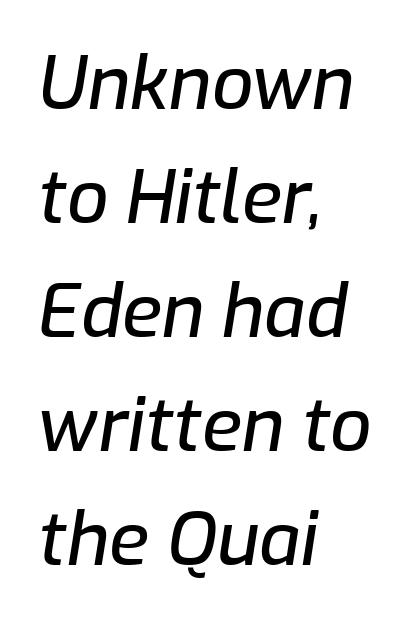
Q: Is the text italic (slanted)? A: Yes, it leans right by about 9 degrees.
Q: Is the text underlined? A: No.
Q: How is the paragraph aligned? A: Left-aligned.
Q: Is the spacing between letters normal or unusually wide? A: Normal.
Q: Is the spacing between lines tight, normal or loose? A: Normal.
Q: Width (condensed, normal, or wide)? A: Normal.
Q: Stroke contrast? A: Low.
Q: x-height? A: Medium.
Q: Monospaced? A: No.
